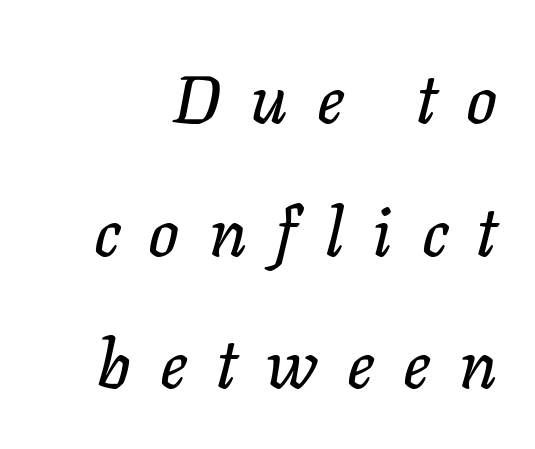
Proportional: the letters do not fall into vertical columns. Line spacing here is loose. Compared with typical body copy, the letter spacing here is much looser. A typesetter would mark this as italic. The passage is arranged like a letterhead date or caption credit — flush right. The words here are not underlined.
